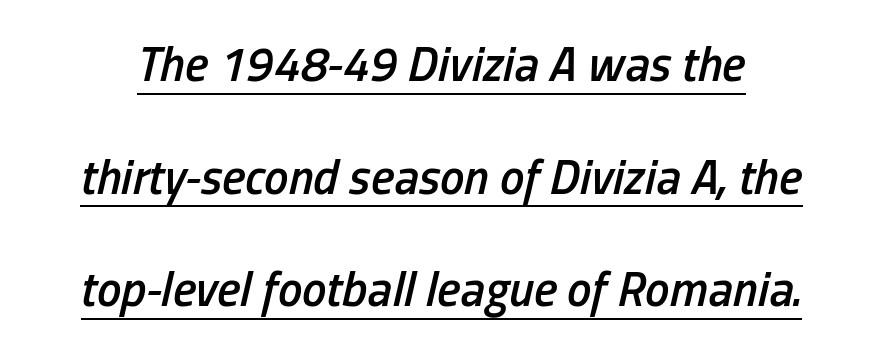
Q: Is the text bold? A: Semi-bold.
Q: Is the text italic (slanted)? A: Yes, it leans right by about 13 degrees.
Q: Is the text underlined? A: Yes.
Q: Is the spacing between letters normal or unusually wide? A: Normal.
Q: Is the spacing between lines tight, normal or loose? A: Loose.
Q: Width (condensed, normal, or wide)? A: Condensed.
Q: Stroke contrast? A: Low.
Q: x-height? A: Medium.
Q: Monospaced? A: No.
